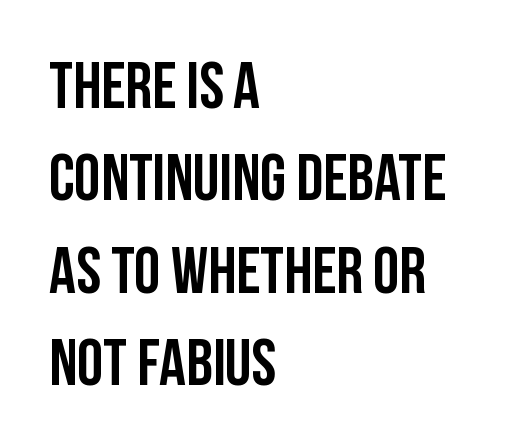
Q: Is the text italic (slanted)? A: No, it is upright.
Q: Is the typeface a serif or a sans-serif typeface? A: Sans-serif.
Q: Is the text underlined? A: No.
Q: How is the paragraph aligned? A: Left-aligned.
Q: Is the spacing between letters normal or unusually wide? A: Normal.
Q: Is the spacing between lines tight, normal or loose? A: Normal.
Q: Width (condensed, normal, or wide)? A: Condensed.
Q: Stroke contrast? A: Low.
Q: x-height? A: Large.
Q: Monospaced? A: No.
